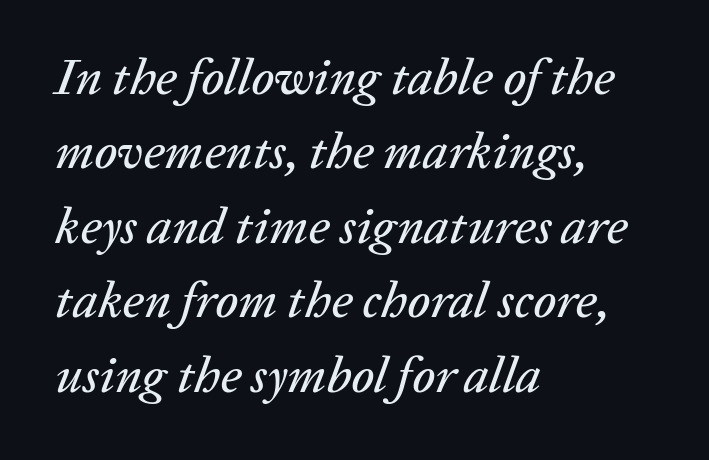
Whoever set this chose a conventional vertical rhythm. Check under the words: just untouched page. Standard letterfit; no display-style spreading of the glyphs. Spacing verdict: proportional, widths tailored to each character. The rendering anchors every line to the left-hand side.
